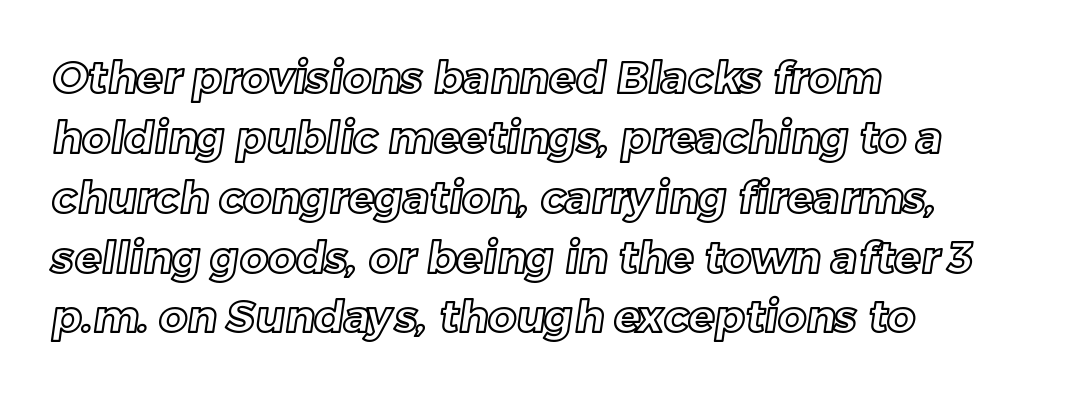
Q: Is the text underlined? A: No.
Q: How is the paragraph aligned? A: Left-aligned.
Q: Is the spacing between letters normal or unusually wide? A: Normal.
Q: Is the spacing between lines tight, normal or loose? A: Normal.
Q: Width (condensed, normal, or wide)? A: Normal.
Q: x-height? A: Medium.
Q: Monospaced? A: No.
